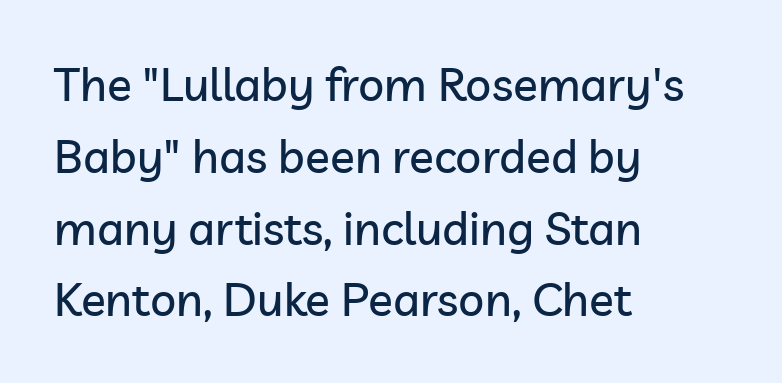
Q: Is the text italic (slanted)? A: No, it is upright.
Q: Is the typeface a serif or a sans-serif typeface? A: Sans-serif.
Q: Is the text underlined? A: No.
Q: How is the paragraph aligned? A: Left-aligned.
Q: Is the spacing between letters normal or unusually wide? A: Normal.
Q: Is the spacing between lines tight, normal or loose? A: Normal.
Q: Width (condensed, normal, or wide)? A: Normal.
Q: Stroke contrast? A: Low.
Q: x-height? A: Medium.
Q: Monospaced? A: No.
